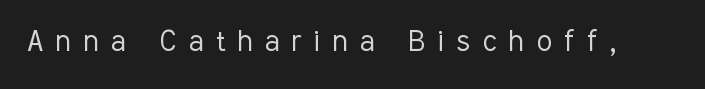
The image shows 34 px light, condensed sans-serif type, upright; set unusually wide letter spacing (+0.37 em), not underlined; low stroke contrast and a medium x-height.
